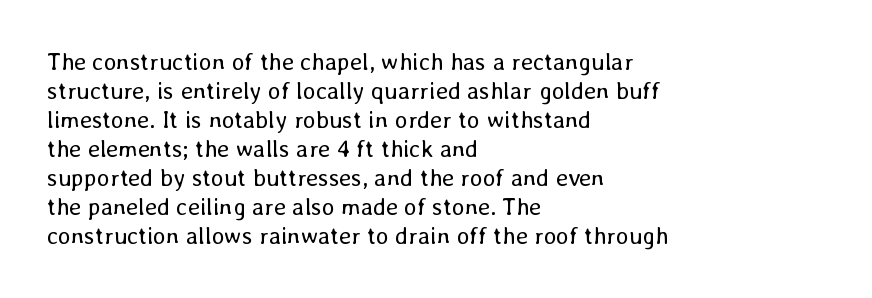
Q: Is the text bold? A: No.
Q: Is the text italic (slanted)? A: No, it is upright.
Q: Is the text underlined? A: No.
Q: How is the paragraph aligned? A: Left-aligned.
Q: Is the spacing between letters normal or unusually wide? A: Normal.
